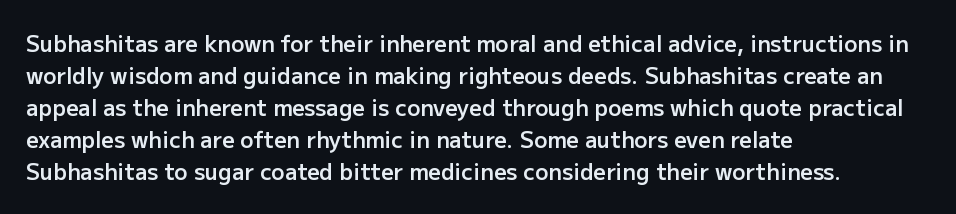
The image shows 22 px text type, upright; set left-aligned, normal line spacing (1.46x), normal letter spacing, not underlined.
